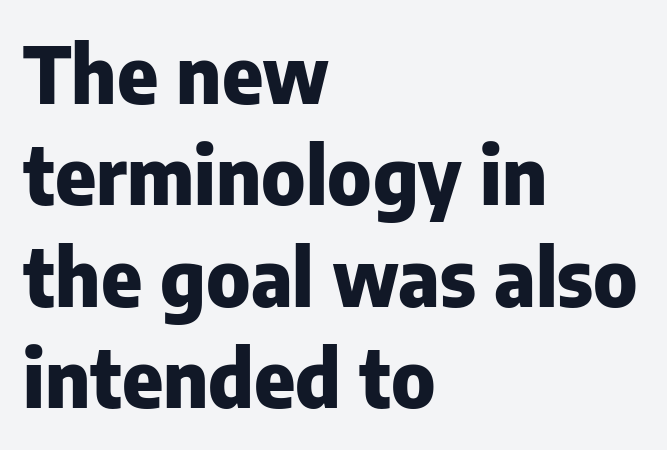
Q: Is the text bold? A: Yes.
Q: Is the text italic (slanted)? A: No, it is upright.
Q: Is the typeface a serif or a sans-serif typeface? A: Sans-serif.
Q: Is the text underlined? A: No.
Q: How is the paragraph aligned? A: Left-aligned.
Q: Is the spacing between letters normal or unusually wide? A: Normal.
Q: Is the spacing between lines tight, normal or loose? A: Normal.
Q: Width (condensed, normal, or wide)? A: Normal.
Q: Stroke contrast? A: Low.
Q: x-height? A: Medium.
Q: Monospaced? A: No.
